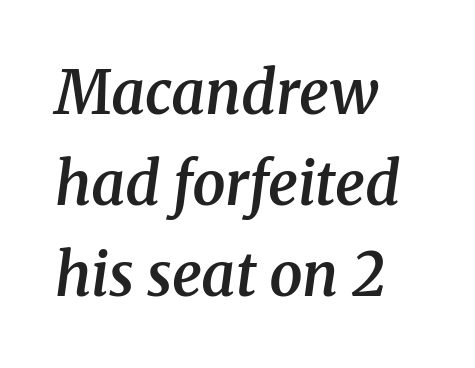
The image shows 59 px semibold serif type, italic (leaning right); set left-aligned, normal line spacing (1.54x), normal letter spacing, not underlined; medium stroke contrast and a medium x-height.
